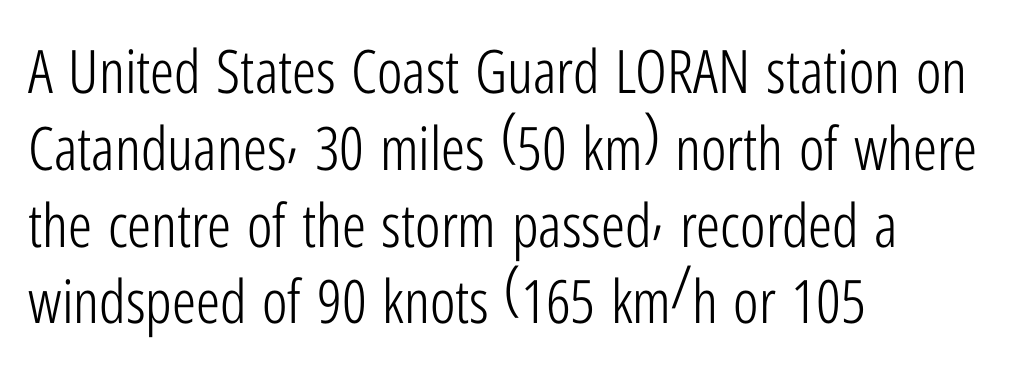
Is this a fixed-width face? No — the glyphs have proportional, varying widths. The letters look calm and open, with moderate or lighter stems. The gaps between neighbouring characters are ordinary and unremarkable. The string is rendered with underlining switched off.
